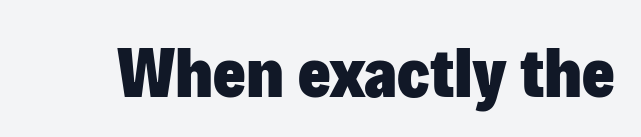
Q: Is the text bold? A: Yes.
Q: Is the text italic (slanted)? A: No, it is upright.
Q: Is the typeface a serif or a sans-serif typeface? A: Sans-serif.
Q: Is the text underlined? A: No.
Q: Is the spacing between letters normal or unusually wide? A: Normal.
Q: Width (condensed, normal, or wide)? A: Normal.
Q: Stroke contrast? A: Low.
Q: x-height? A: Medium.
Q: Monospaced? A: No.
